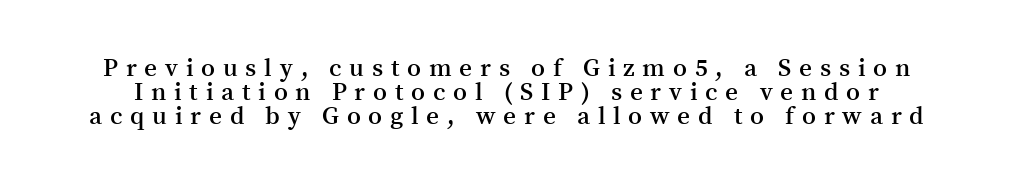
{"italic": "no", "bold": "semi", "underline": "no", "line_spacing": "tight", "line_spacing_ratio": 0.96, "letter_spacing": "wide", "letter_spacing_em": 0.31, "glyph_px": 25}
